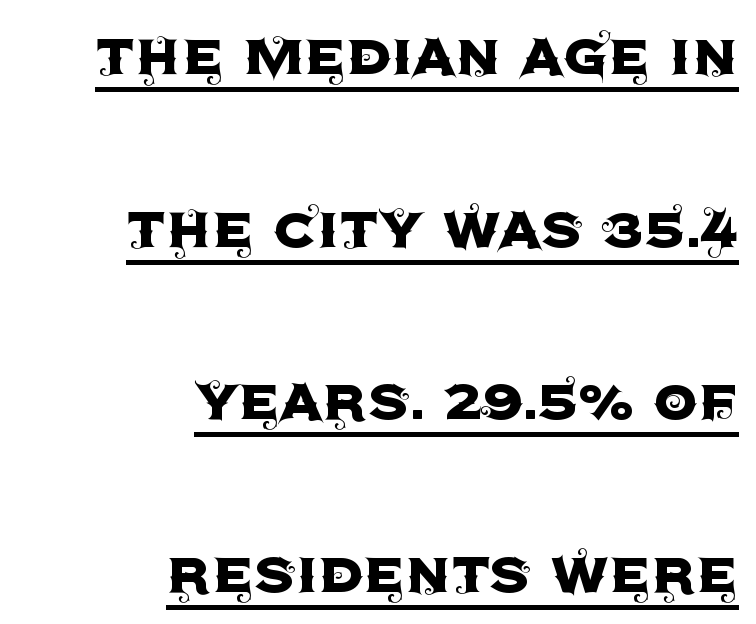
{"serif": "no", "italic": "no", "width": "normal", "x_height": "large", "monospaced": "no", "underline": "yes", "align": "right", "line_spacing": "loose", "line_spacing_ratio": 2.43, "letter_spacing": "normal", "letter_spacing_em": 0.0, "glyph_px": 71}
